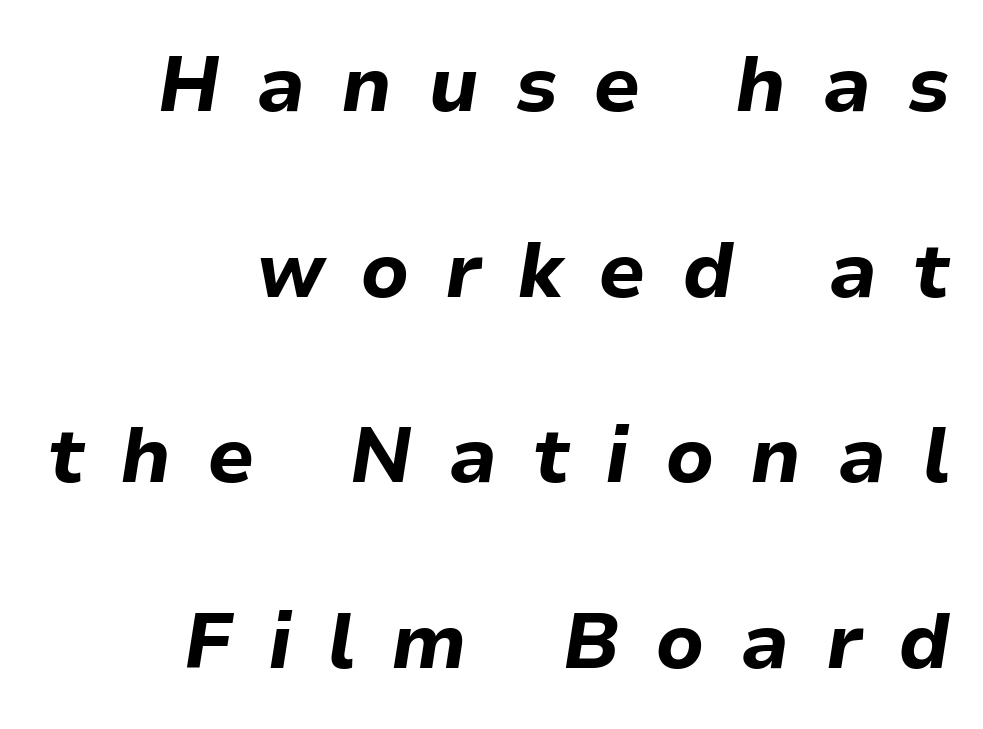
{"italic": "yes", "lean": "right", "slant_degrees": 9, "bold": "yes", "weight": "bold", "width": "normal", "stroke_contrast": "low", "x_height": "medium", "monospaced": "no", "underline": "no", "align": "right", "line_spacing": "loose", "line_spacing_ratio": 2.41, "letter_spacing": "wide", "letter_spacing_em": 0.46, "glyph_px": 77}
